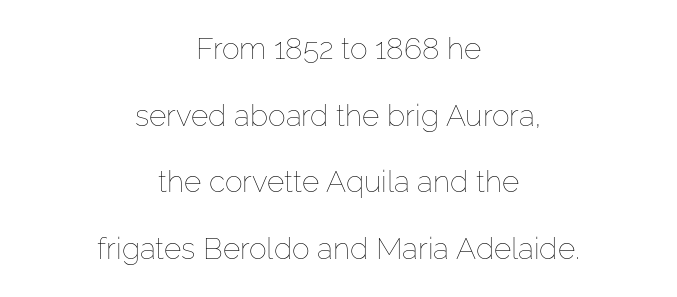
Spacing verdict: proportional, widths tailored to each character. Compared with a flush-left layout, this one balances lines on the center instead. How are the letters spaced? Ordinarily, with no added tracking. Vertical spacing — loose.
